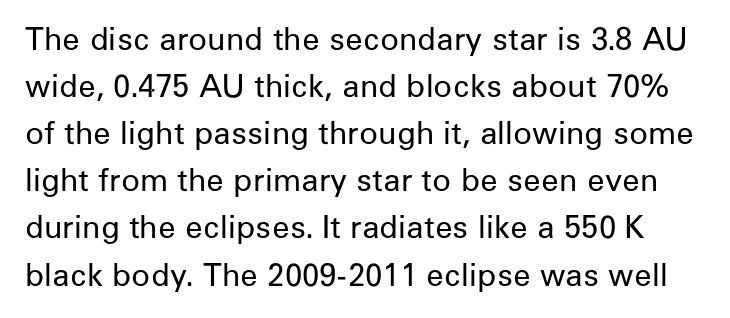
{"serif": "no", "italic": "no", "bold": "no", "weight": "regular", "width": "normal", "stroke_contrast": "low", "x_height": "medium", "monospaced": "no", "underline": "no", "line_spacing": "normal", "line_spacing_ratio": 1.52, "letter_spacing": "normal", "letter_spacing_em": 0.0, "glyph_px": 31}
